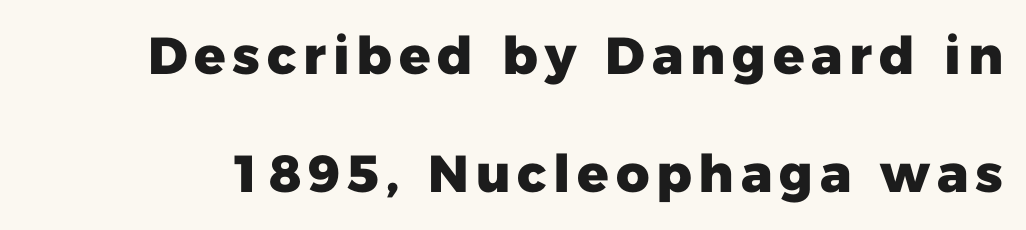
Q: Is the text bold? A: Yes.
Q: Is the text italic (slanted)? A: No, it is upright.
Q: Is the typeface a serif or a sans-serif typeface? A: Sans-serif.
Q: Is the text underlined? A: No.
Q: Is the spacing between lines tight, normal or loose? A: Loose.
Q: Width (condensed, normal, or wide)? A: Normal.
Q: Stroke contrast? A: Low.
Q: x-height? A: Medium.
Q: Monospaced? A: No.
